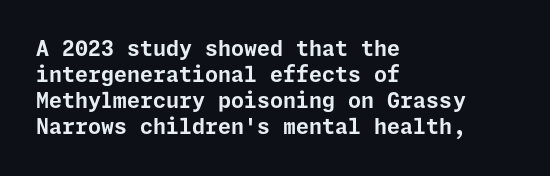
The image shows 21 px bold type, upright; set left-aligned, line spacing 1.24x, normal letter spacing, not underlined.
